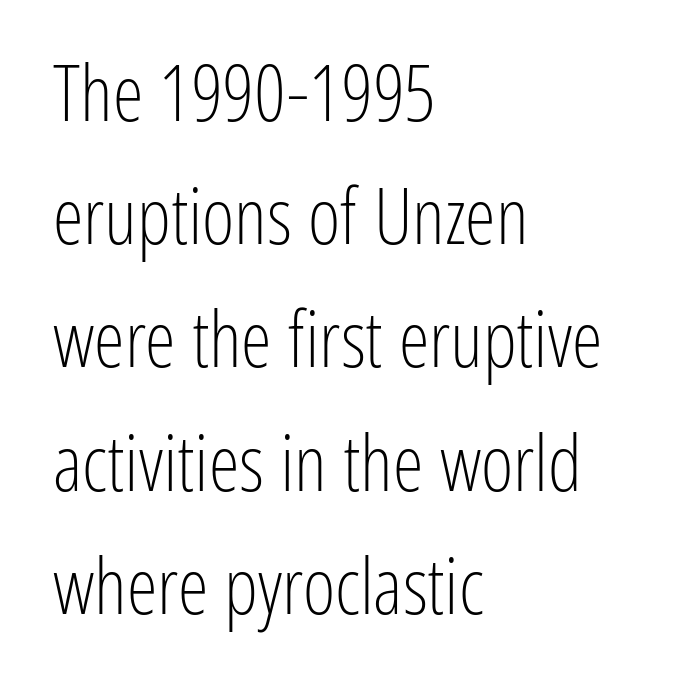
{"serif": "no", "italic": "no", "bold": "no", "weight": "light", "width": "condensed", "stroke_contrast": "low", "x_height": "medium", "monospaced": "no", "underline": "no", "align": "left", "line_spacing": "normal", "line_spacing_ratio": 1.58, "letter_spacing": "normal", "letter_spacing_em": 0.0, "glyph_px": 78}
